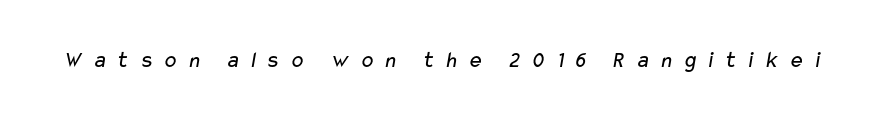
Q: Is the text bold? A: No.
Q: Is the text underlined? A: No.
Q: Is the spacing between letters normal or unusually wide? A: Unusually wide.
